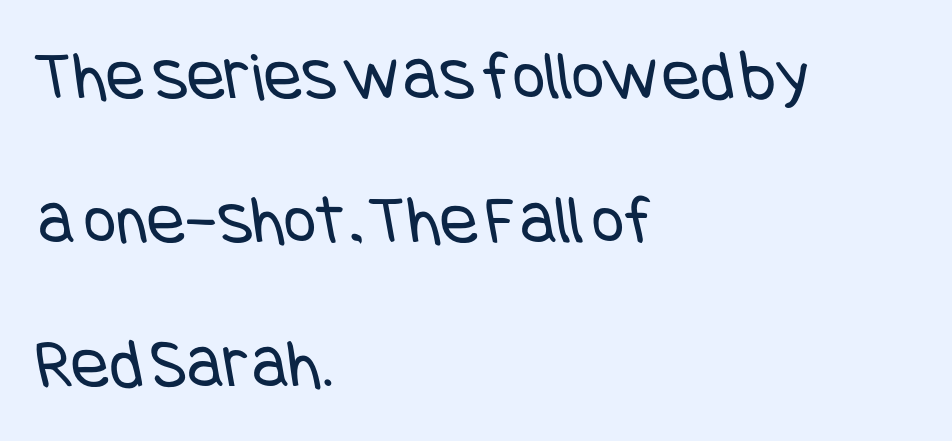
{"serif": "no", "bold": "no", "weight": "regular", "width": "condensed", "stroke_contrast": "low", "x_height": "large", "underline": "no", "align": "left", "line_spacing": "loose", "line_spacing_ratio": 2.03, "letter_spacing": "normal", "letter_spacing_em": 0.0, "glyph_px": 71}
